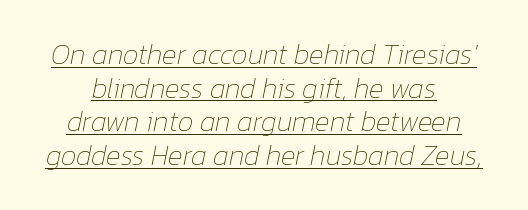
{"italic": "yes", "lean": "right", "slant_degrees": 12, "bold": "no", "weight": "thin", "width": "normal", "stroke_contrast": "low", "x_height": "medium", "monospaced": "no", "underline": "yes", "line_spacing_ratio": 1.2, "letter_spacing": "normal", "letter_spacing_em": 0.0, "glyph_px": 28}
